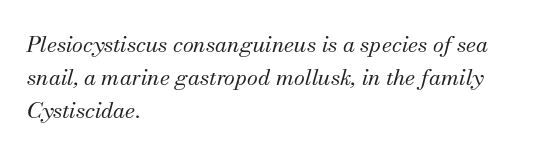
{"italic": "yes", "lean": "right", "slant_degrees": 13, "bold": "no", "underline": "no", "align": "left", "line_spacing": "normal", "line_spacing_ratio": 1.51, "letter_spacing": "normal", "letter_spacing_em": 0.0, "glyph_px": 22}
